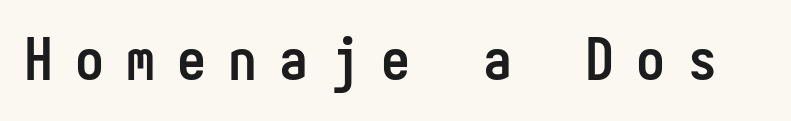
Q: Is the text bold? A: Yes.
Q: Is the text italic (slanted)? A: No, it is upright.
Q: Is the typeface a serif or a sans-serif typeface? A: Sans-serif.
Q: Is the text underlined? A: No.
Q: Is the spacing between letters normal or unusually wide? A: Unusually wide.
Q: Width (condensed, normal, or wide)? A: Condensed.
Q: Stroke contrast? A: Low.
Q: x-height? A: Medium.
Q: Monospaced? A: Yes.
